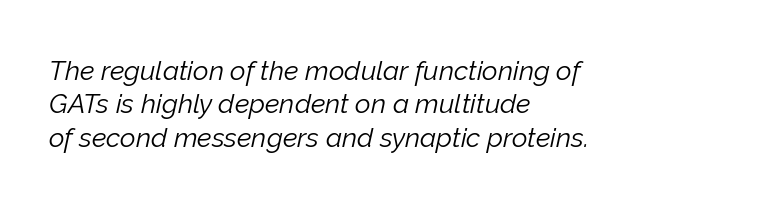
The image shows 27 px text type, italic (leaning right); set left-aligned, line spacing 1.24x, normal letter spacing, not underlined.
